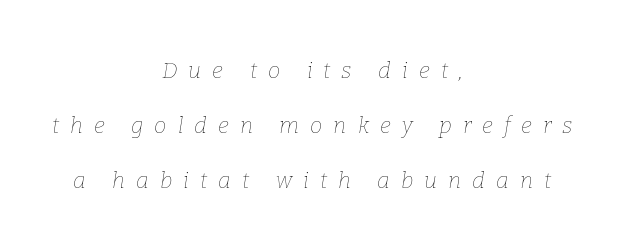
What's the leading like? Stretched, with rows far apart. Any mark beneath the type? The region is blank. The horizontal fit of the characters is loose and conspicuously gappy. Weight: not bold — regular or lighter.
